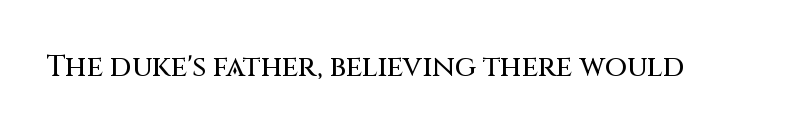
Q: Is the text italic (slanted)? A: No, it is upright.
Q: Is the typeface a serif or a sans-serif typeface? A: Sans-serif.
Q: Is the text underlined? A: No.
Q: Is the spacing between letters normal or unusually wide? A: Normal.
Q: Width (condensed, normal, or wide)? A: Normal.
Q: Stroke contrast? A: Medium.
Q: x-height? A: Large.
Q: Monospaced? A: No.
